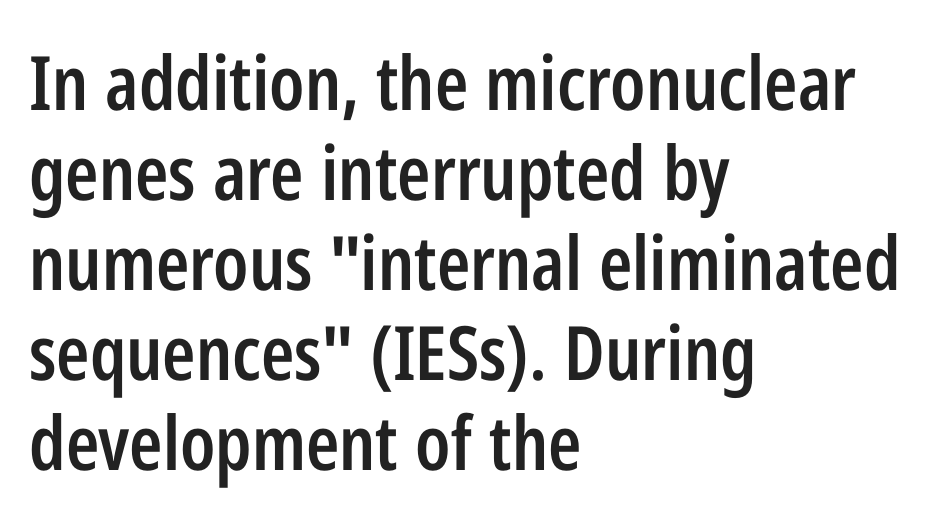
In terms of letterspacing, this is plain default setting. No italicization has been applied; the sample stays upright. Leftover space on each line is placed entirely after the last word. Looks like regular typesetting: each glyph gets only the width it needs. Typesetter's note: demi weight, one step under bold.
